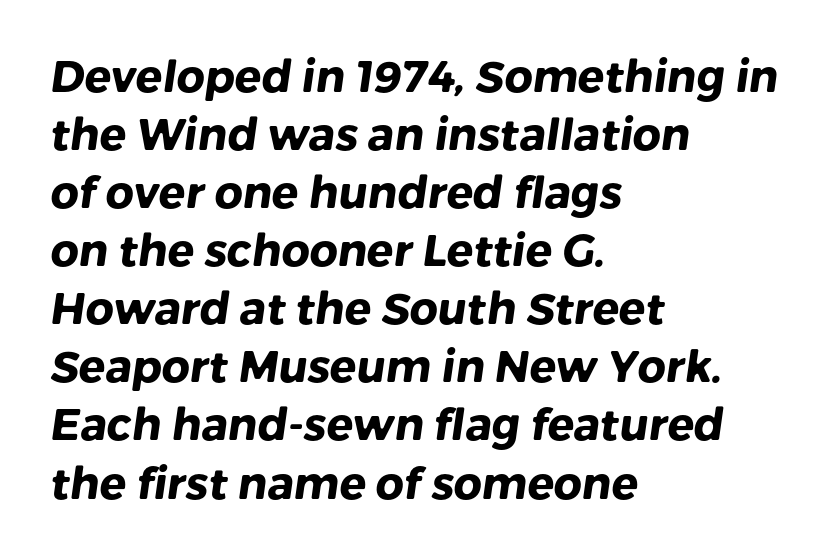
The image shows 44 px heavy sans-serif type; set left-aligned, normal line spacing (1.32x), normal letter spacing, not underlined; low stroke contrast and a medium x-height.
